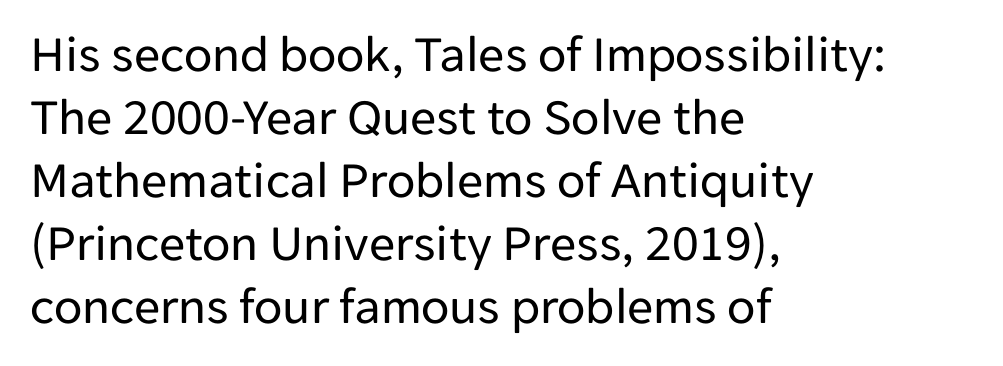
The string is rendered with underlining switched off. It's the straight-up-and-down kind of type. The letters advance in unequal steps, a hallmark of proportional type. Where is the straight margin? On the left. The passage shown is typeset with a sans-serif family. The tracking reads as untouched default to a designer's eye.
